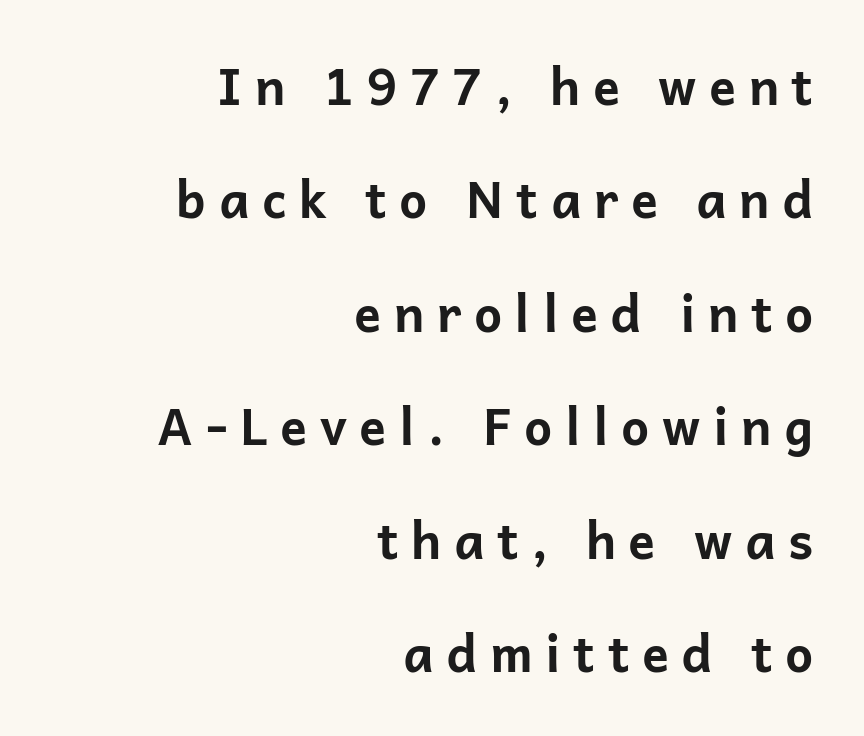
Is this a fixed-width face? No — the glyphs have proportional, varying widths. The strip under each line holds only bare page. This is heavy type, rendered in bold. How would I describe the line gaps? Wide and relaxed. These lines are composed in type without serifs. Does the copy run flush right? Yes — the right margin is perfectly even.
